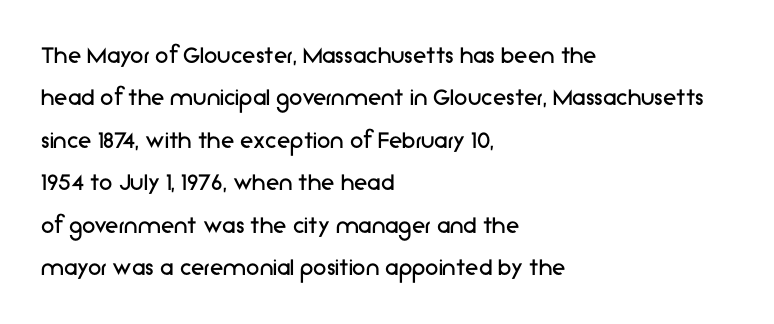
Characters follow at the spacing the type designer built in. Where is the straight margin? On the left. Weight: regular or lighter. Check the space under the baseline: it is left empty. Each new line begins a customary step beneath the previous one.
